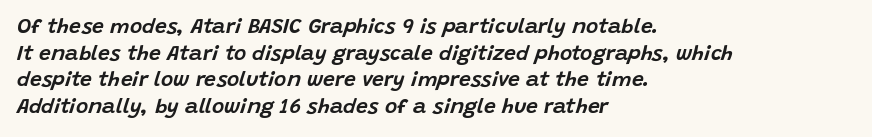
{"italic": "yes", "lean": "right", "slant_degrees": 15, "underline": "no", "align": "left", "line_spacing": "normal", "line_spacing_ratio": 1.27, "letter_spacing": "normal", "letter_spacing_em": 0.0, "glyph_px": 21}
